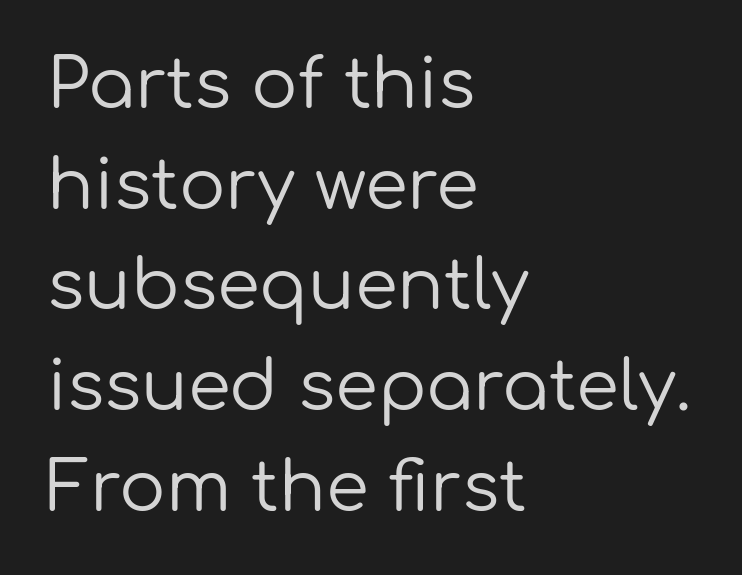
Q: Is the text bold? A: No.
Q: Is the text italic (slanted)? A: No, it is upright.
Q: Is the typeface a serif or a sans-serif typeface? A: Sans-serif.
Q: Is the text underlined? A: No.
Q: How is the paragraph aligned? A: Left-aligned.
Q: Is the spacing between letters normal or unusually wide? A: Normal.
Q: Is the spacing between lines tight, normal or loose? A: Normal.
Q: Width (condensed, normal, or wide)? A: Normal.
Q: Stroke contrast? A: Low.
Q: x-height? A: Medium.
Q: Monospaced? A: No.
